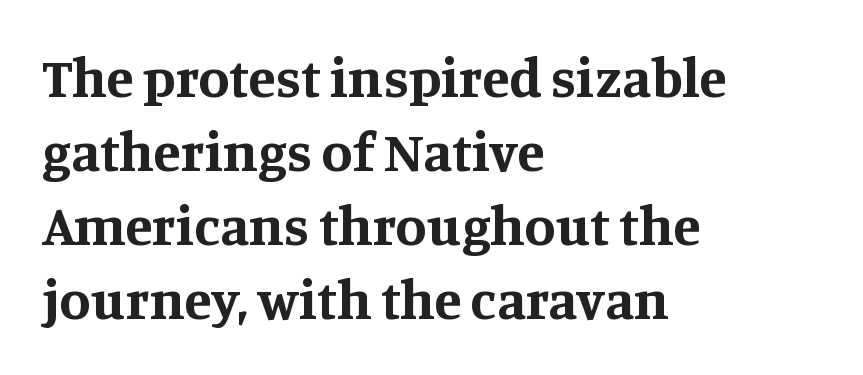
Q: Is the text bold? A: Yes.
Q: Is the text italic (slanted)? A: No, it is upright.
Q: Is the typeface a serif or a sans-serif typeface? A: Serif.
Q: Is the text underlined? A: No.
Q: How is the paragraph aligned? A: Left-aligned.
Q: Is the spacing between letters normal or unusually wide? A: Normal.
Q: Is the spacing between lines tight, normal or loose? A: Normal.
Q: Width (condensed, normal, or wide)? A: Normal.
Q: Stroke contrast? A: Medium.
Q: x-height? A: Large.
Q: Monospaced? A: No.
